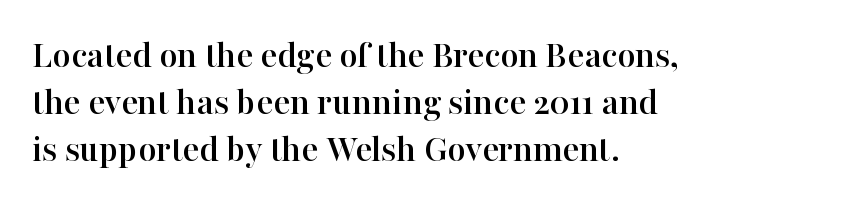
{"serif": "yes", "italic": "no", "width": "normal", "stroke_contrast": "high", "x_height": "medium", "monospaced": "no", "underline": "no", "align": "left", "line_spacing_ratio": 1.21, "letter_spacing": "normal", "letter_spacing_em": 0.0, "glyph_px": 39}
